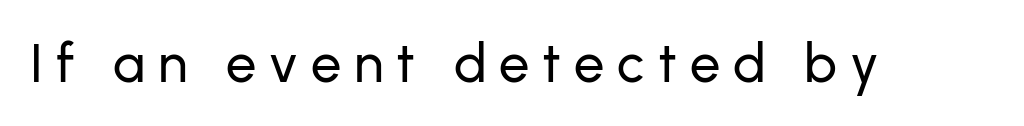
{"serif": "no", "italic": "no", "width": "normal", "stroke_contrast": "low", "x_height": "medium", "monospaced": "no", "underline": "no", "letter_spacing": "wide", "letter_spacing_em": 0.24, "glyph_px": 54}
